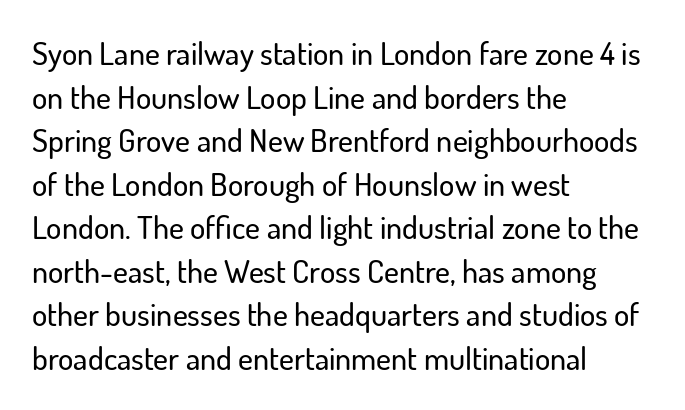
{"serif": "no", "italic": "no", "width": "normal", "stroke_contrast": "low", "x_height": "small", "monospaced": "no", "underline": "no", "align": "left", "line_spacing": "normal", "line_spacing_ratio": 1.36, "letter_spacing": "normal", "letter_spacing_em": 0.0, "glyph_px": 32}
